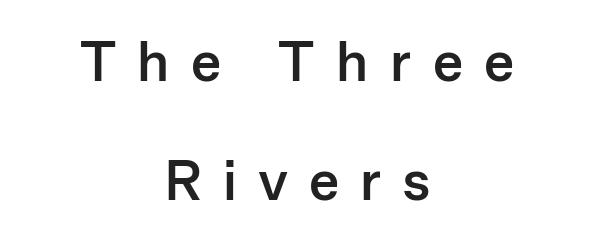
The rendering positions every line midway between the sides. The type sits square on the baseline with zero lean. The line-height multiplier appears high, well above default. How heavy is the stroke? Heavy — this is a bold. This sample has the flowing, uneven cadence of proportional lettering. Unmarked baselines from the first word to the last.
